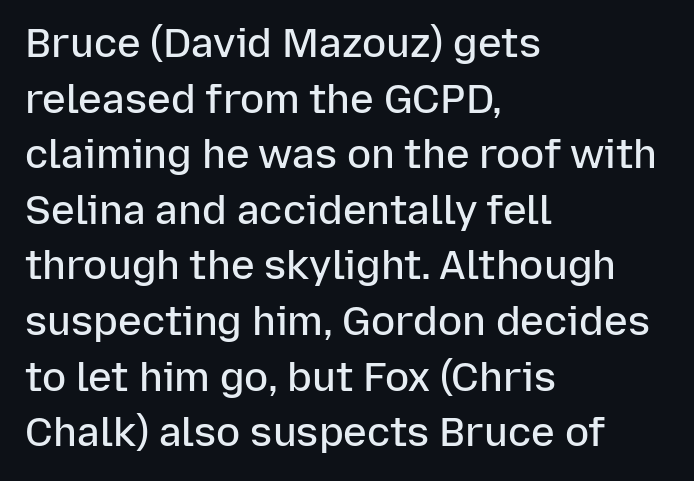
Q: Is the text bold? A: Semi-bold.
Q: Is the text italic (slanted)? A: No, it is upright.
Q: Is the typeface a serif or a sans-serif typeface? A: Sans-serif.
Q: Is the text underlined? A: No.
Q: How is the paragraph aligned? A: Left-aligned.
Q: Is the spacing between letters normal or unusually wide? A: Normal.
Q: Is the spacing between lines tight, normal or loose? A: Normal.
Q: Width (condensed, normal, or wide)? A: Normal.
Q: Stroke contrast? A: Low.
Q: x-height? A: Medium.
Q: Monospaced? A: No.
